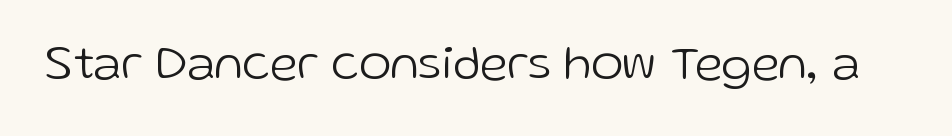
{"serif": "no", "italic": "no", "bold": "no", "weight": "light", "width": "normal", "stroke_contrast": "low", "x_height": "medium", "monospaced": "no", "underline": "no", "letter_spacing": "normal", "letter_spacing_em": 0.0, "glyph_px": 49}
